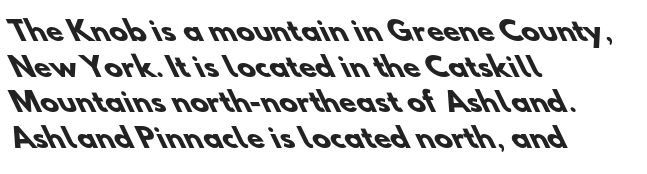
Q: Is the text bold? A: Yes.
Q: Is the text underlined? A: No.
Q: How is the paragraph aligned? A: Left-aligned.
Q: Is the spacing between letters normal or unusually wide? A: Normal.
Q: Is the spacing between lines tight, normal or loose? A: Normal.
